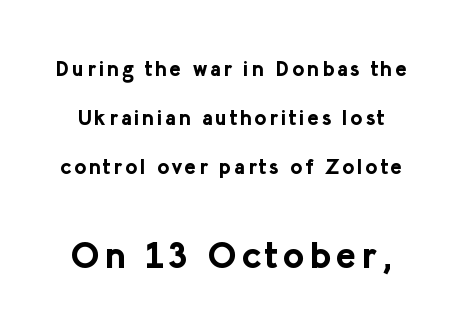
The lower block of text is set noticeably larger than the block above it. The specimen reads as upright at a glance. Decoration check: the copy has no underline. The vertical gap from one line to the next is large.
